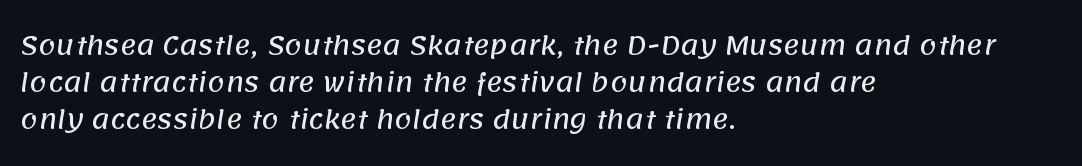
{"underline": "no", "align": "left", "line_spacing": "normal", "line_spacing_ratio": 1.49, "letter_spacing": "normal", "letter_spacing_em": 0.0, "glyph_px": 25}
